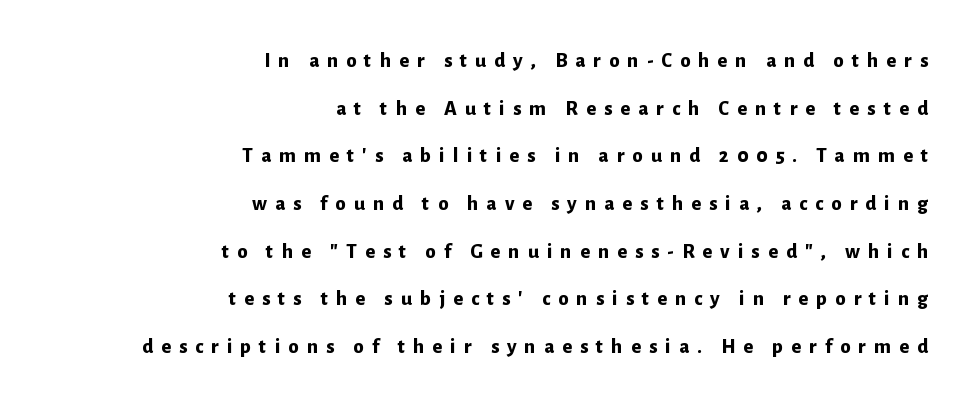
Q: Is the text bold? A: Yes.
Q: Is the text italic (slanted)? A: No, it is upright.
Q: Is the text underlined? A: No.
Q: How is the paragraph aligned? A: Right-aligned.
Q: Is the spacing between letters normal or unusually wide? A: Unusually wide.
Q: Is the spacing between lines tight, normal or loose? A: Loose.
